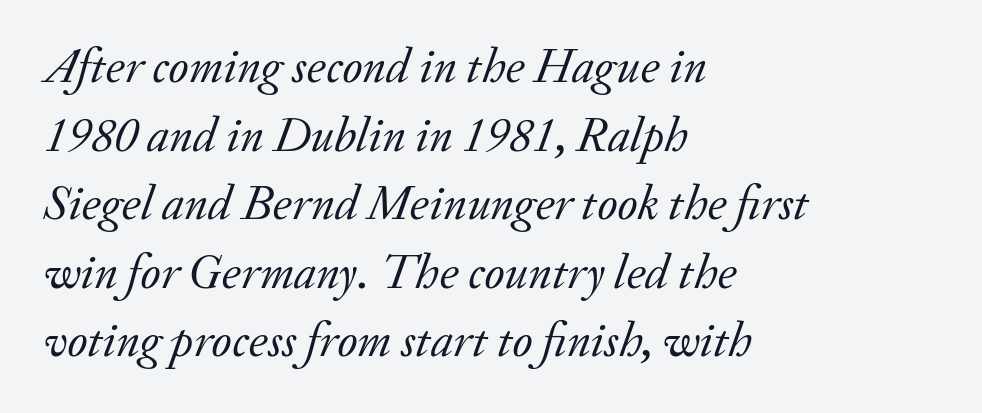
{"serif": "yes", "italic": "yes", "lean": "right", "slant_degrees": 20, "bold": "no", "weight": "regular", "width": "normal", "stroke_contrast": "low", "x_height": "small", "monospaced": "no", "underline": "no", "align": "left", "line_spacing": "normal", "line_spacing_ratio": 1.4, "letter_spacing": "normal", "letter_spacing_em": 0.0, "glyph_px": 49}
